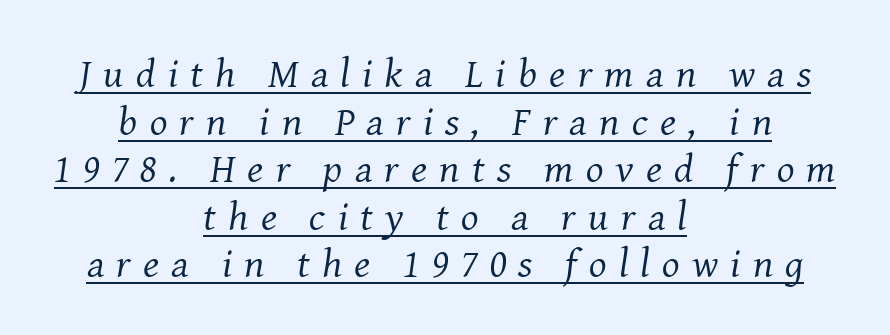
The letters advance in unequal steps, a hallmark of proportional type. Looking at the ascenders, they clearly lean. Every word sits above its own underline. Is this a sans? No — the strokes have serifs. Where is the straight margin? There isn't one; the lines are centered. Stroke thickness stays within the range of a standard reading face or lighter.
